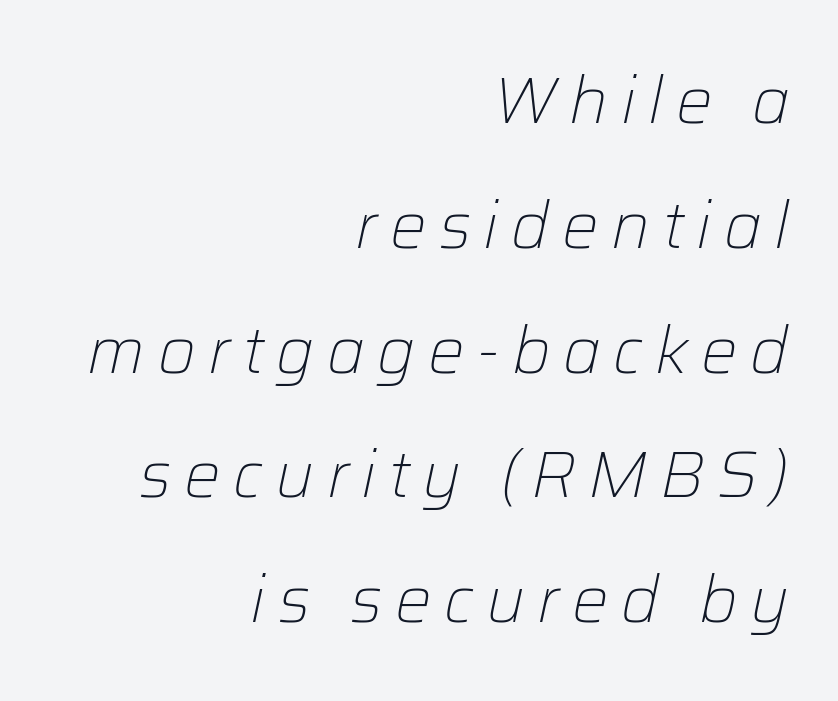
Visually the block forms a straight wall on the right and a jagged coastline on the left. Any mark beneath the type? The region is blank. Style check: oblique. Is the stroke heavy? The answer is a plain regular-or-lighter.
